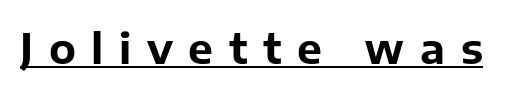
Q: Is the text bold? A: Yes.
Q: Is the text italic (slanted)? A: No, it is upright.
Q: Is the typeface a serif or a sans-serif typeface? A: Sans-serif.
Q: Is the text underlined? A: Yes.
Q: Is the spacing between letters normal or unusually wide? A: Unusually wide.
Q: Width (condensed, normal, or wide)? A: Normal.
Q: Stroke contrast? A: Low.
Q: x-height? A: Medium.
Q: Monospaced? A: No.
